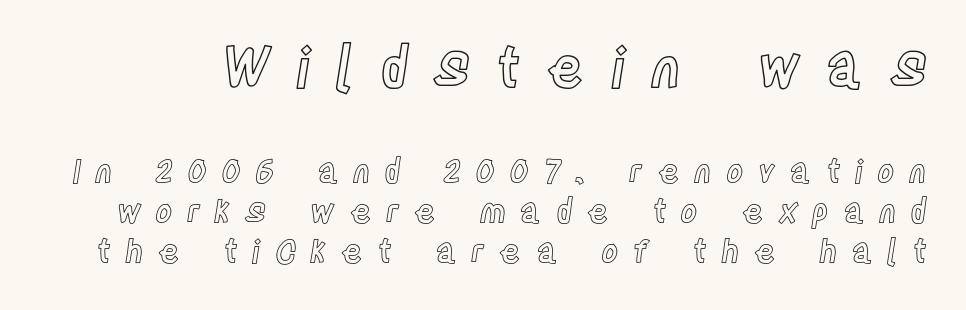
{"width": "condensed", "x_height": "large", "monospaced": "no", "underline": "no", "line_spacing": "normal", "line_spacing_ratio": 1.25, "letter_spacing": "wide", "letter_spacing_em": 0.45, "larger_block": "first", "size_ratio": 1.75, "glyph_px": 56}
